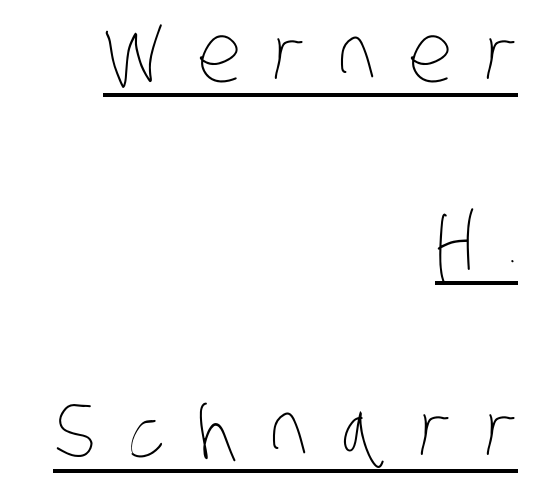
{"bold": "no", "weight": "thin", "width": "condensed", "stroke_contrast": "low", "x_height": "large", "monospaced": "no", "underline": "yes", "align": "right", "line_spacing": "loose", "line_spacing_ratio": 2.35, "letter_spacing": "wide", "letter_spacing_em": 0.4, "glyph_px": 80}
